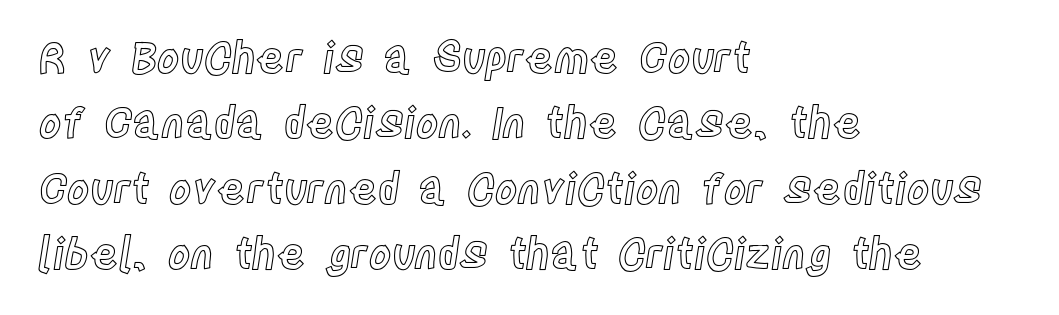
The image shows 43 px condensed type; set left-aligned, normal line spacing (1.52x), normal letter spacing, not underlined; a large x-height.
